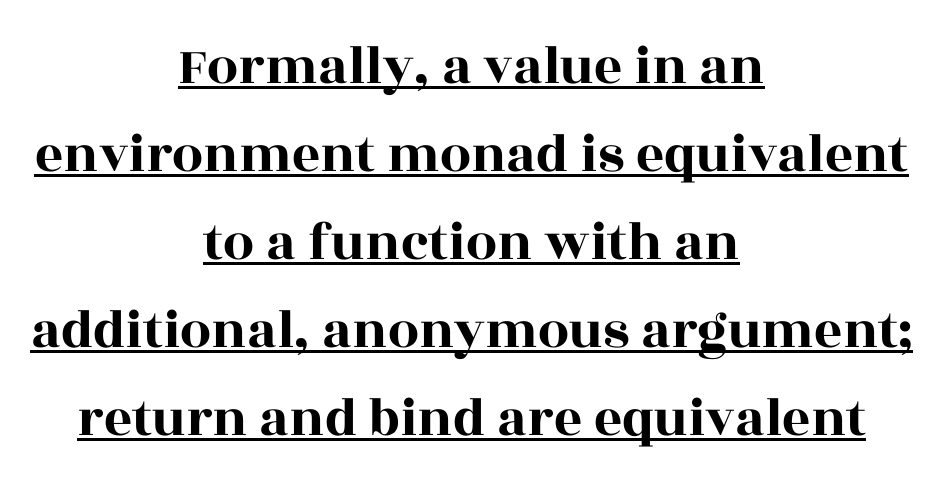
Short note: letters normally spaced. A typesetter would call this proportional, since set widths differ per character. These lines stack symmetrically, like a column narrowing and widening about its center. Notice how the stems are strictly vertical — no italics here.
